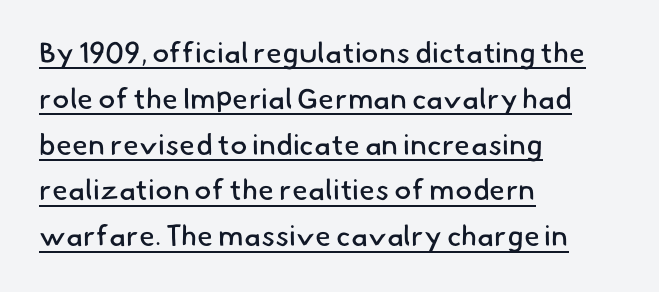
The image shows 29 px regular-weight sans-serif type; set left-aligned, normal line spacing (1.58x), normal letter spacing, underlined; low stroke contrast and a small x-height.
